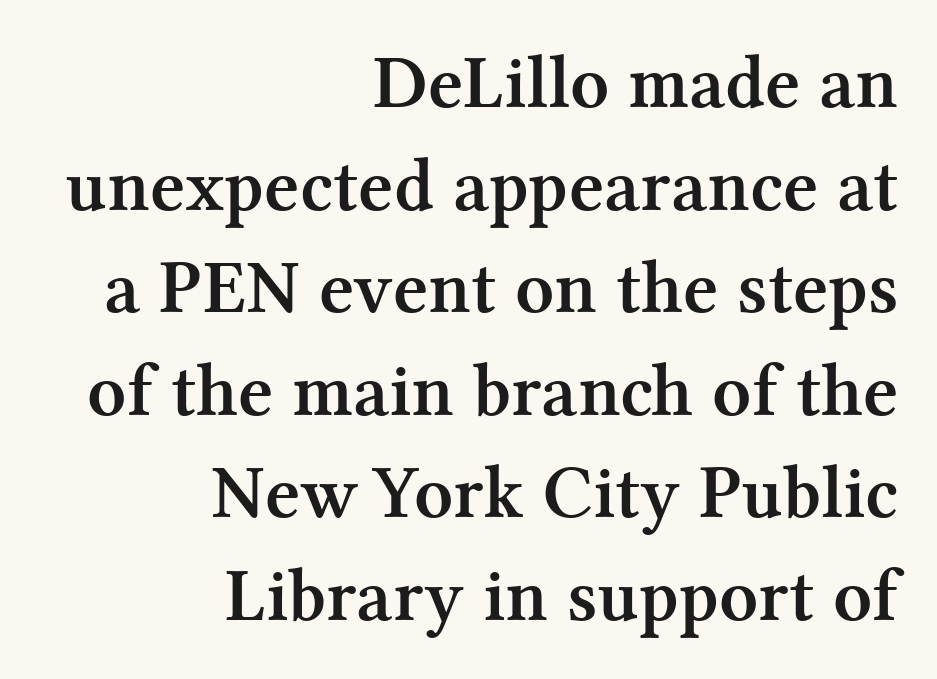
Baseline-to-baseline distance is the conventional proportion of letter height. Only glyphs here, with clear space below each row. Do the characters align in a grid? No, the font is proportional. The ragged edge is on the left, which tells us the setting is flush right. Style check: upright.
